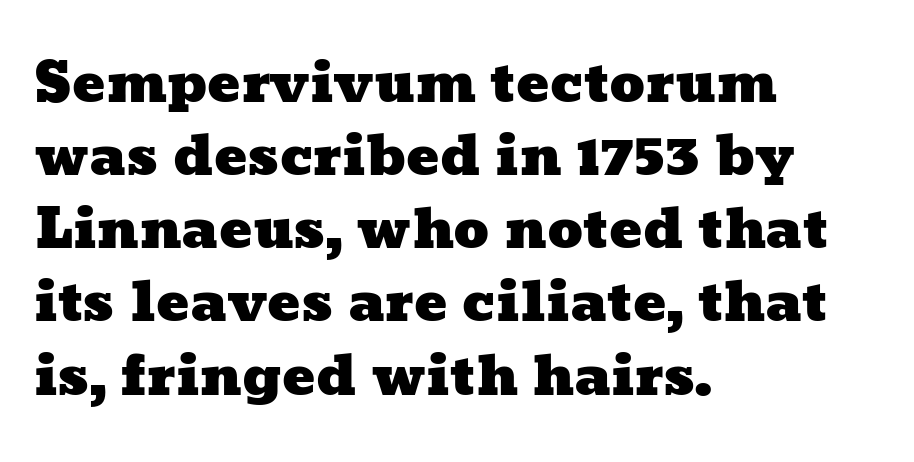
Q: Is the text underlined? A: No.
Q: How is the paragraph aligned? A: Left-aligned.
Q: Is the spacing between letters normal or unusually wide? A: Normal.
Q: Is the spacing between lines tight, normal or loose? A: Normal.
Q: Width (condensed, normal, or wide)? A: Wide.
Q: Stroke contrast? A: Low.
Q: x-height? A: Medium.
Q: Monospaced? A: No.
